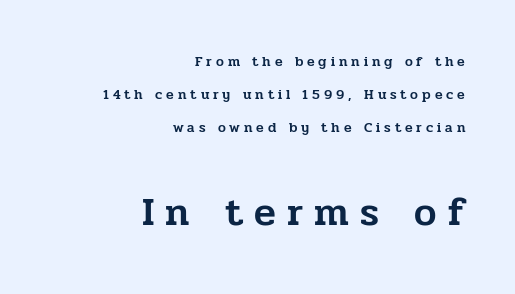
The image shows 40 px serif type, upright; set right-aligned, loose line spacing (2.36x), unusually wide letter spacing (+0.28 em), not underlined; the second (bottom) block is 2.86x larger; low stroke contrast and a medium x-height.
